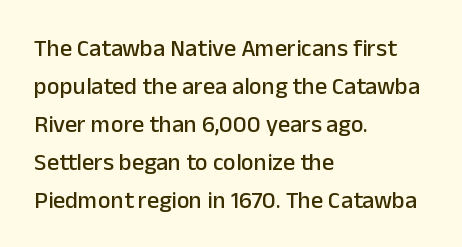
Q: Is the text italic (slanted)? A: No, it is upright.
Q: Is the text underlined? A: No.
Q: How is the paragraph aligned? A: Left-aligned.
Q: Is the spacing between letters normal or unusually wide? A: Normal.
Q: Is the spacing between lines tight, normal or loose? A: Normal.
